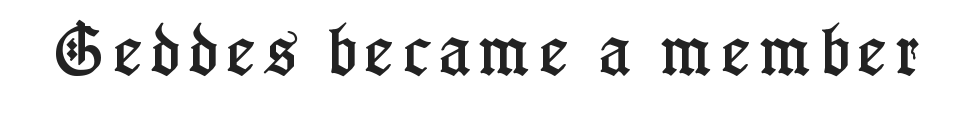
The image shows 55 px condensed serif type, upright; set not underlined; low stroke contrast and a medium x-height.
